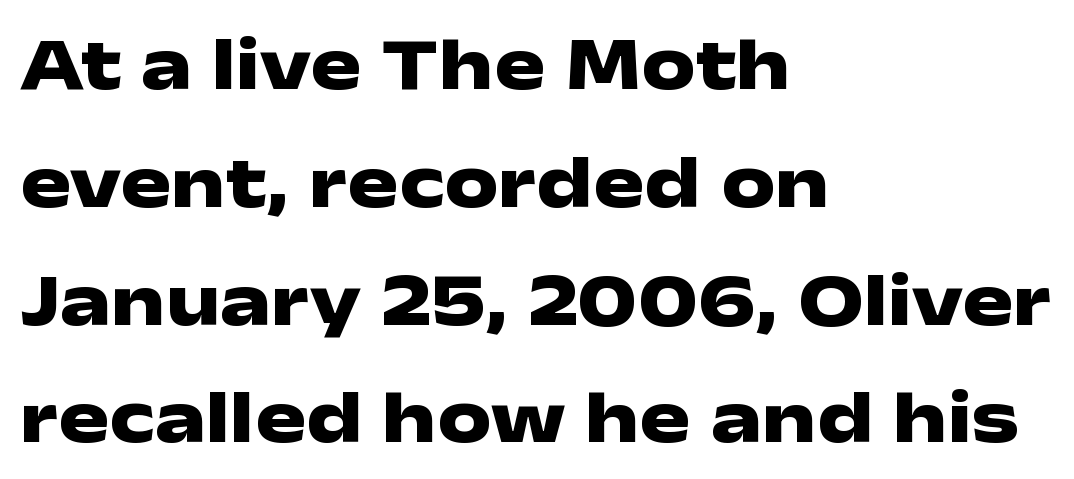
If you drew a line through each stem, it would be perfectly vertical. Decoration check: the copy has no underline. The font family rendered here belongs to the sans-serif group. The glyphs have the mass of a bold cut. Characters follow at the spacing the type designer built in. The rendering uses a moderate line-height, typical for paragraphs.
